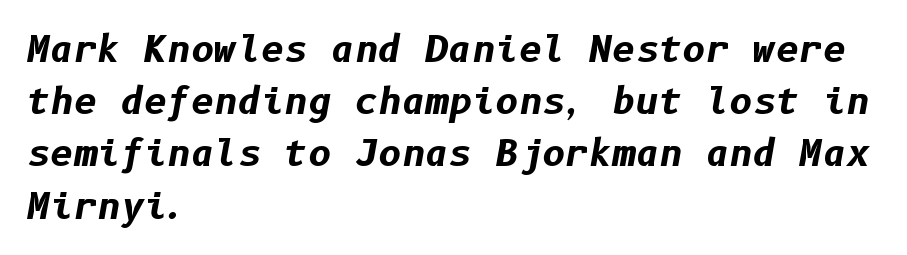
The image shows 36 px bold type, italic (leaning right); set left-aligned, normal line spacing (1.45x), normal letter spacing, not underlined; low stroke contrast and a medium x-height.
